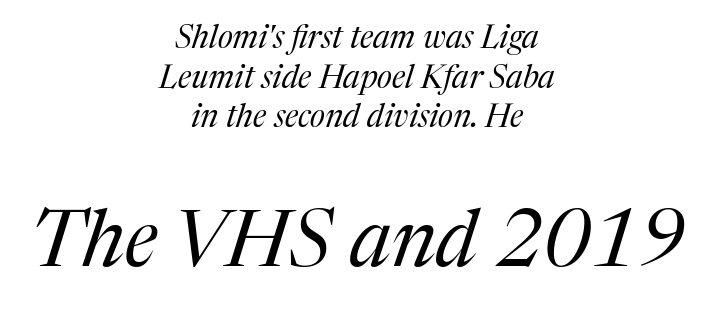
The image shows 79 px regular-weight serif type, italic (leaning right); set centered, line spacing 1.24x, normal letter spacing, not underlined; the second (bottom) block is 2.47x larger; medium stroke contrast and a medium x-height.
